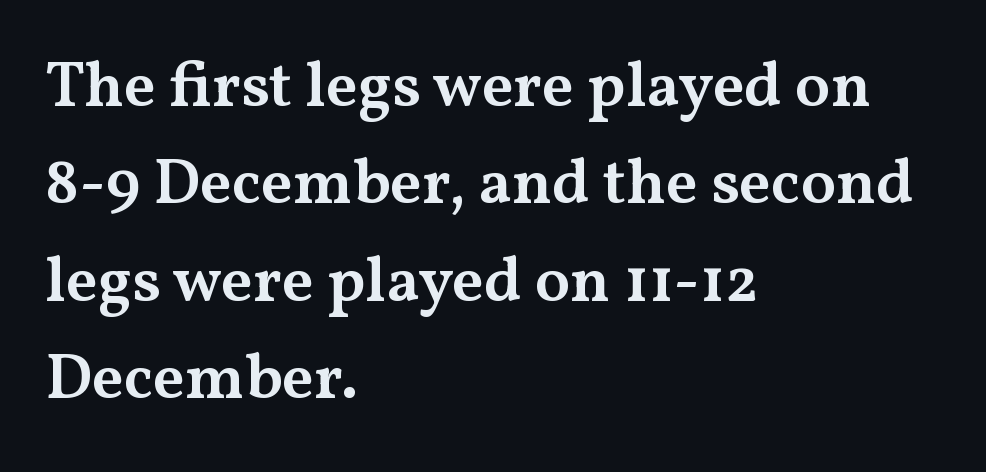
Q: Is the text bold? A: Semi-bold.
Q: Is the text italic (slanted)? A: No, it is upright.
Q: Is the typeface a serif or a sans-serif typeface? A: Serif.
Q: Is the text underlined? A: No.
Q: How is the paragraph aligned? A: Left-aligned.
Q: Is the spacing between letters normal or unusually wide? A: Normal.
Q: Is the spacing between lines tight, normal or loose? A: Normal.
Q: Width (condensed, normal, or wide)? A: Wide.
Q: Stroke contrast? A: Medium.
Q: x-height? A: Medium.
Q: Monospaced? A: No.
